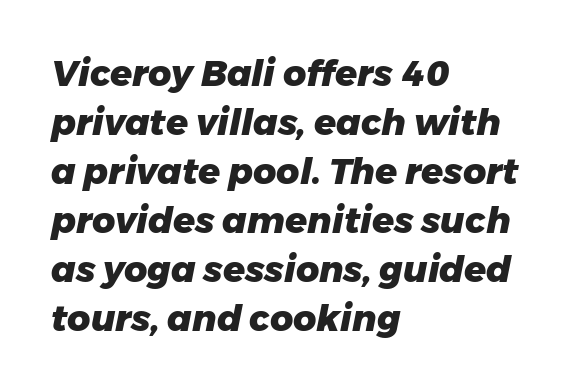
The image shows 36 px heavy type, italic (leaning right); set left-aligned, normal line spacing (1.36x), normal letter spacing, not underlined; low stroke contrast and a medium x-height.
